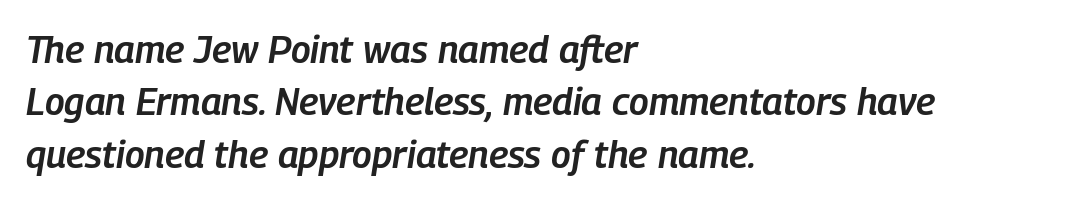
Varying glyph widths throughout — classic text-font behaviour. Semibold letterforms, between regular and bold. The space between consecutive lines is moderate. The whole block is typeset with a tilt.
